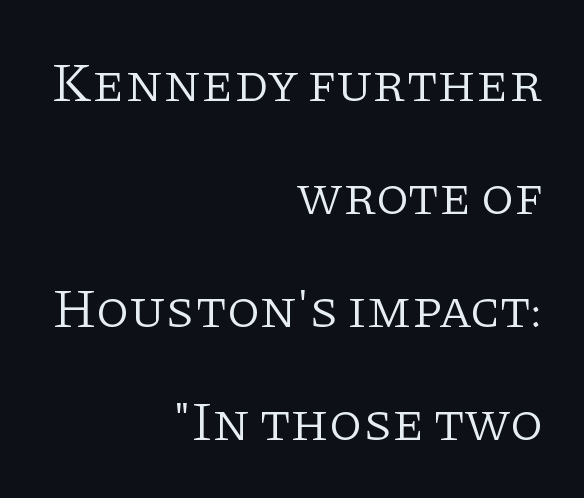
{"serif": "yes", "italic": "no", "bold": "no", "weight": "light", "width": "normal", "stroke_contrast": "low", "x_height": "large", "monospaced": "no", "underline": "no", "align": "right", "line_spacing": "loose", "line_spacing_ratio": 2.09, "letter_spacing": "normal", "letter_spacing_em": 0.0, "glyph_px": 54}
